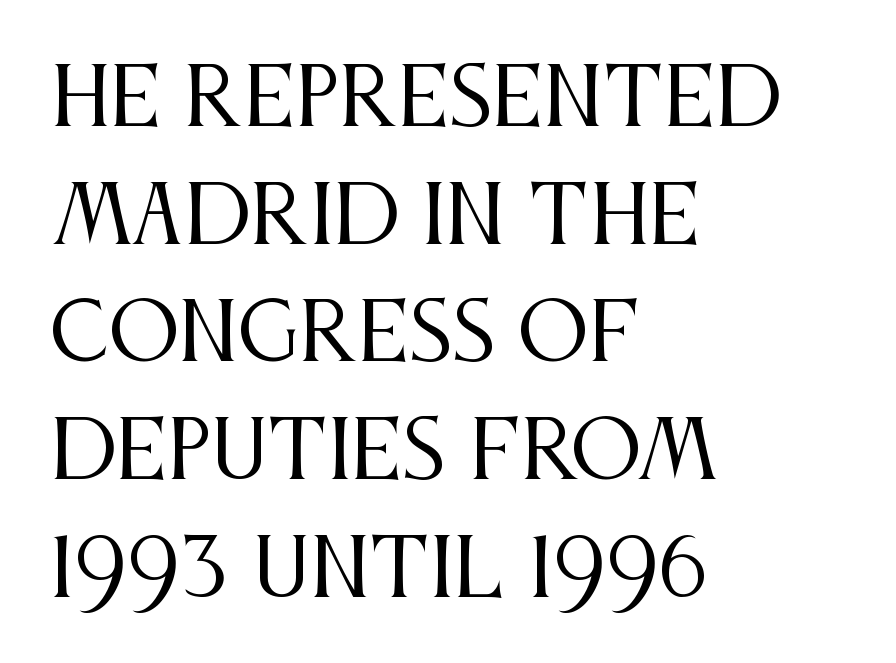
{"serif": "yes", "italic": "no", "bold": "no", "weight": "regular", "width": "condensed", "stroke_contrast": "medium", "x_height": "large", "monospaced": "no", "underline": "no", "align": "left", "line_spacing": "normal", "line_spacing_ratio": 1.49, "letter_spacing": "normal", "letter_spacing_em": 0.0, "glyph_px": 79}
